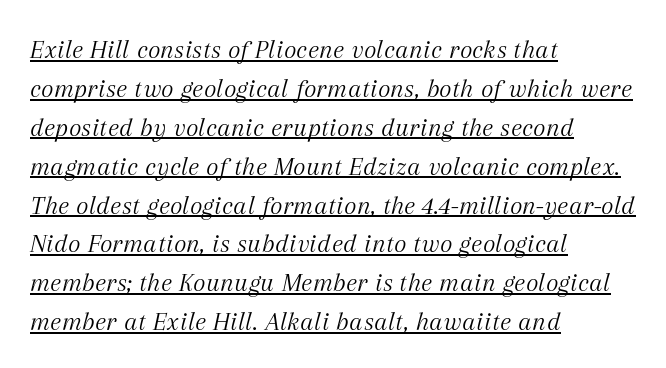
The image shows 27 px text type, italic (leaning right); set left-aligned, normal line spacing (1.44x), normal letter spacing, underlined.
